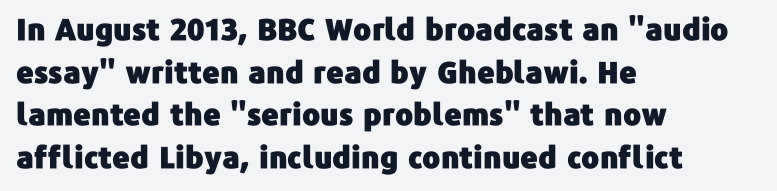
The image shows 30 px sans-serif type, upright; set left-aligned, normal line spacing (1.42x), normal letter spacing, not underlined; low stroke contrast and a medium x-height.
